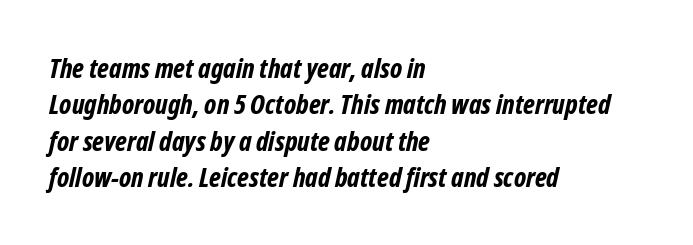
Q: Is the text bold? A: Yes.
Q: Is the text underlined? A: No.
Q: How is the paragraph aligned? A: Left-aligned.
Q: Is the spacing between letters normal or unusually wide? A: Normal.
Q: Is the spacing between lines tight, normal or loose? A: Normal.
